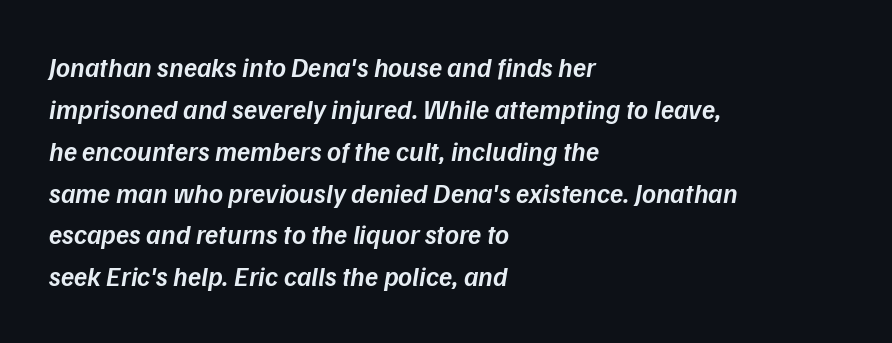
The image shows 27 px text type, italic (leaning right); set left-aligned, normal line spacing (1.55x), normal letter spacing, not underlined.
